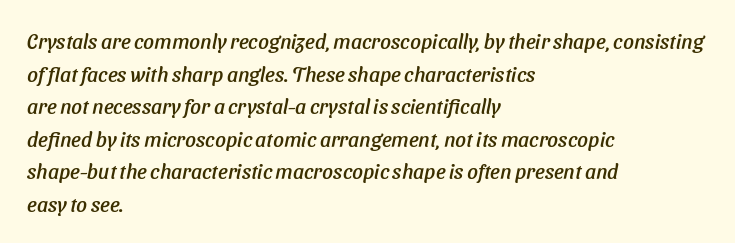
Q: Is the text italic (slanted)? A: Yes, it leans right by about 11 degrees.
Q: Is the text underlined? A: No.
Q: How is the paragraph aligned? A: Left-aligned.
Q: Is the spacing between letters normal or unusually wide? A: Normal.
Q: Is the spacing between lines tight, normal or loose? A: Normal.
